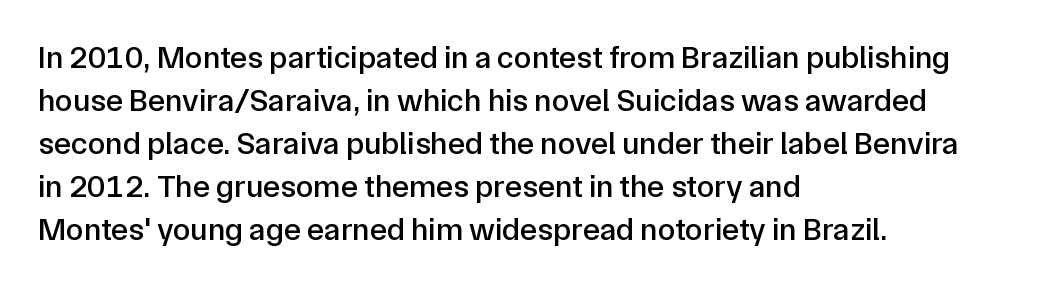
{"serif": "no", "italic": "no", "width": "normal", "stroke_contrast": "low", "x_height": "medium", "monospaced": "no", "underline": "no", "align": "left", "line_spacing": "normal", "line_spacing_ratio": 1.34, "letter_spacing": "normal", "letter_spacing_em": 0.0, "glyph_px": 32}
